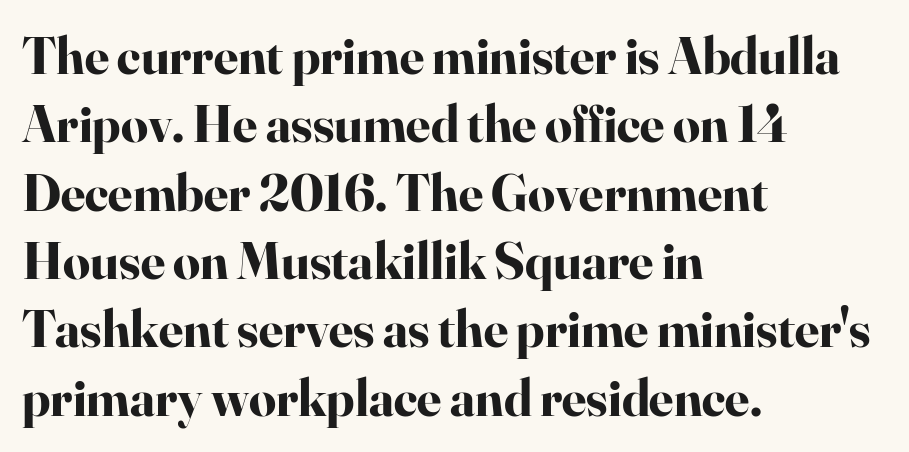
{"serif": "yes", "italic": "no", "bold": "yes", "weight": "bold", "width": "normal", "stroke_contrast": "high", "x_height": "small", "monospaced": "no", "underline": "no", "align": "left", "line_spacing": "normal", "line_spacing_ratio": 1.29, "letter_spacing": "normal", "letter_spacing_em": 0.0, "glyph_px": 53}
